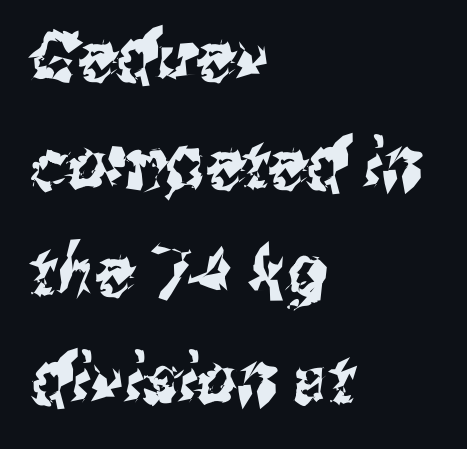
{"serif": "no", "width": "condensed", "stroke_contrast": "medium", "x_height": "medium", "monospaced": "no", "underline": "no", "align": "left", "line_spacing": "normal", "line_spacing_ratio": 1.56, "letter_spacing": "normal", "letter_spacing_em": 0.0, "glyph_px": 69}
